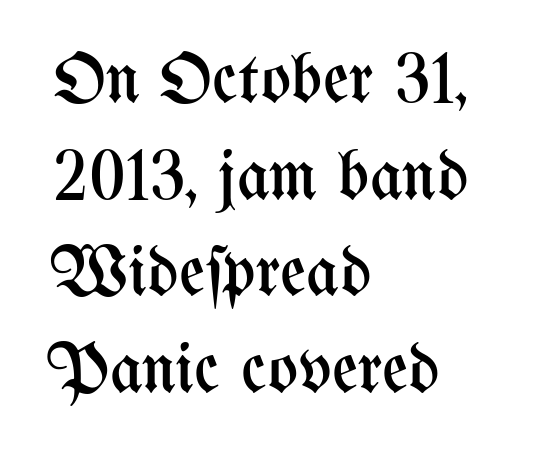
{"italic": "no", "bold": "no", "weight": "regular", "width": "condensed", "stroke_contrast": "medium", "x_height": "medium", "monospaced": "no", "underline": "no", "align": "left", "line_spacing": "normal", "line_spacing_ratio": 1.36, "letter_spacing": "normal", "letter_spacing_em": 0.0, "glyph_px": 71}
